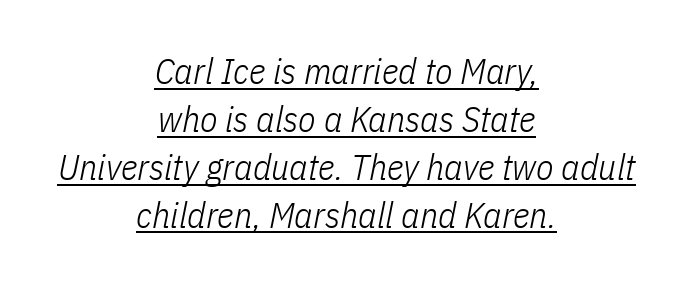
The image shows 36 px light, condensed type, italic (leaning right); set centered, normal line spacing (1.33x), normal letter spacing, underlined; low stroke contrast and a medium x-height.
